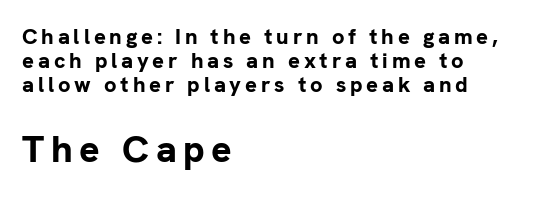
Q: Is the text bold? A: Yes.
Q: Is the text italic (slanted)? A: No, it is upright.
Q: Is the typeface a serif or a sans-serif typeface? A: Sans-serif.
Q: Is the text underlined? A: No.
Q: How is the paragraph aligned? A: Left-aligned.
Q: Is the spacing between lines tight, normal or loose? A: Tight.
Q: Which block of text is set in a larger size, the first (top) or the second (bottom)? A: The second (bottom) one.
Q: Width (condensed, normal, or wide)? A: Normal.
Q: Stroke contrast? A: Low.
Q: x-height? A: Medium.
Q: Monospaced? A: No.
